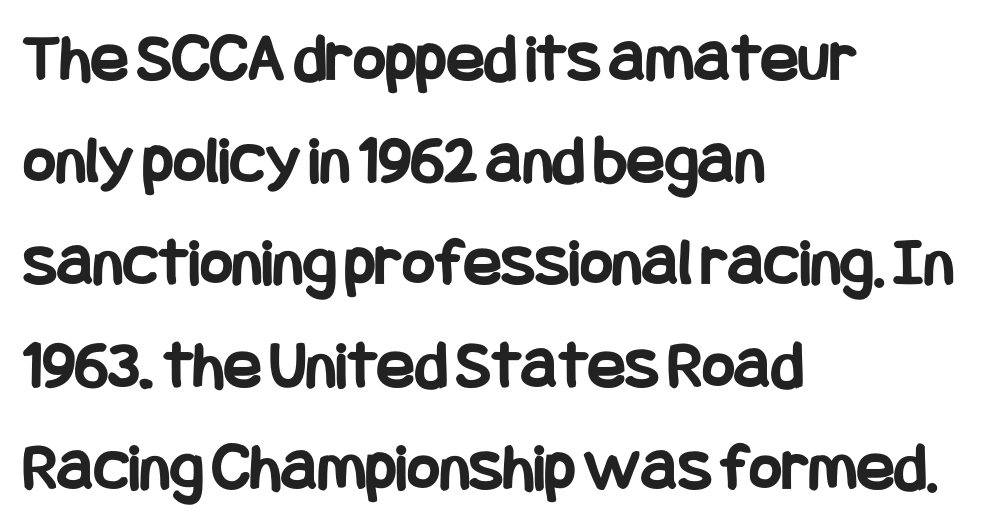
{"serif": "no", "italic": "no", "bold": "yes", "weight": "bold", "width": "condensed", "stroke_contrast": "low", "x_height": "large", "underline": "no", "align": "left", "line_spacing": "normal", "line_spacing_ratio": 1.46, "letter_spacing": "normal", "letter_spacing_em": 0.0, "glyph_px": 70}
